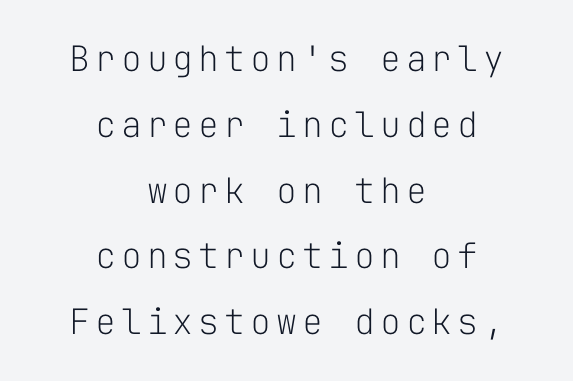
Q: Is the text bold? A: No.
Q: Is the text italic (slanted)? A: No, it is upright.
Q: Is the typeface a serif or a sans-serif typeface? A: Sans-serif.
Q: Is the text underlined? A: No.
Q: How is the paragraph aligned? A: Centered.
Q: Width (condensed, normal, or wide)? A: Normal.
Q: Stroke contrast? A: Low.
Q: x-height? A: Medium.
Q: Monospaced? A: Yes.
